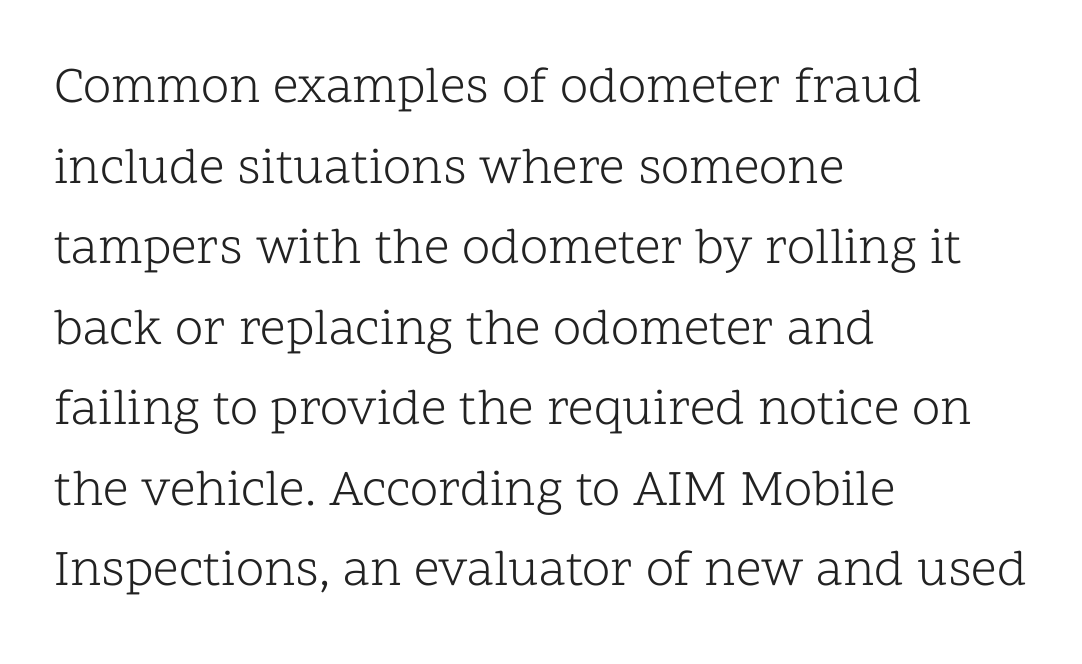
Note the varied advance widths — an 'i' is clearly narrower than an 'm'. Nobody touched the tracking dial on this one. Quick note: underline off. The line-height multiplier appears to be the usual default. A typesetter would mark this as roman, not italic.
